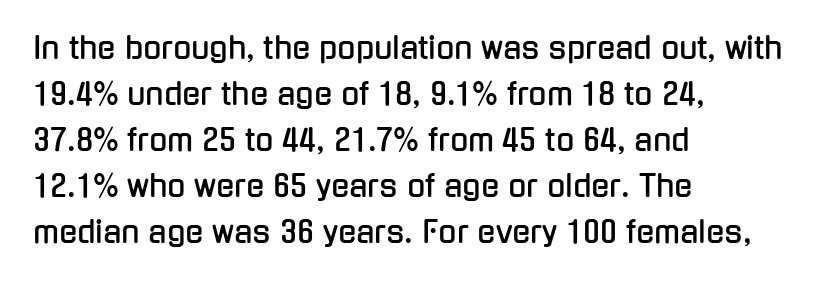
The image shows 30 px condensed sans-serif type, upright; set left-aligned, normal line spacing (1.53x), normal letter spacing, not underlined; low stroke contrast and a medium x-height.
